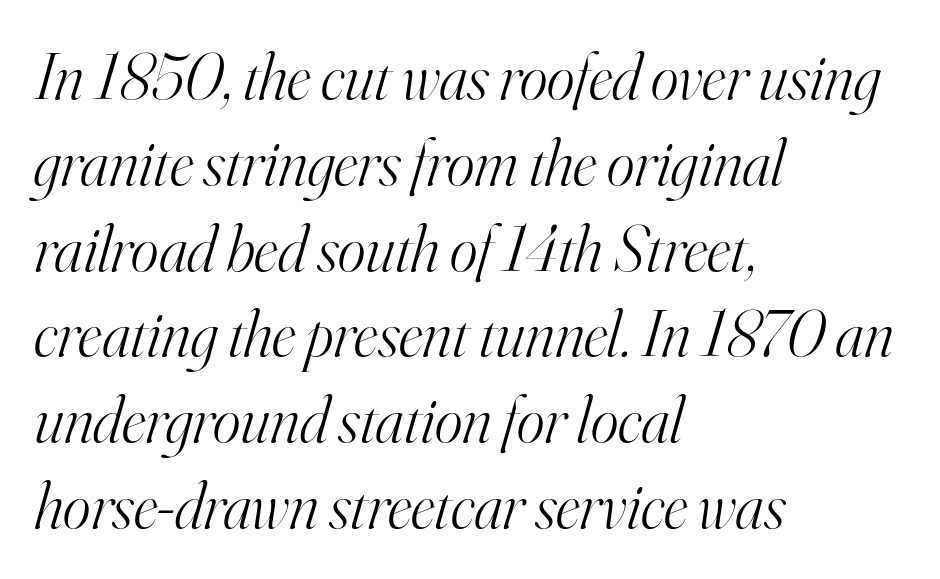
No heavy texture on the line: the type isn't bold. Short and long lines alike share a common starting point at left. The face used here is proportionally spaced, like ordinary book or web type. The whole block is typeset with a tilt. Does the leading feel generous? No, just average.
